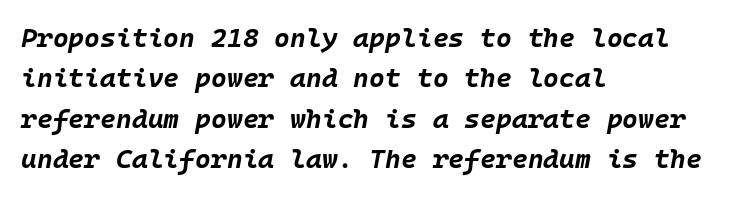
The image shows 27 px bold type, italic (leaning right); set left-aligned, normal line spacing (1.5x), normal letter spacing, not underlined.
